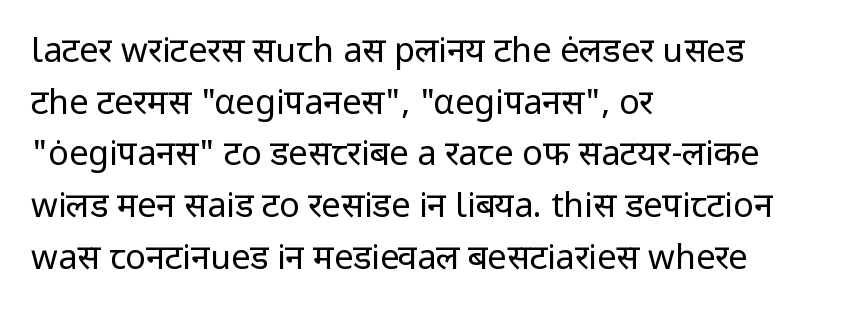
{"serif": "no", "italic": "no", "bold": "no", "weight": "regular", "width": "normal", "stroke_contrast": "low", "x_height": "medium", "monospaced": "no", "underline": "no", "align": "left", "line_spacing": "normal", "line_spacing_ratio": 1.52, "letter_spacing": "normal", "letter_spacing_em": 0.0, "glyph_px": 34}
